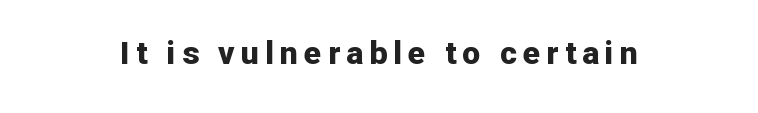
{"serif": "no", "italic": "no", "bold": "yes", "weight": "bold", "width": "normal", "stroke_contrast": "low", "x_height": "medium", "monospaced": "no", "underline": "no", "align": "center", "glyph_px": 32}
